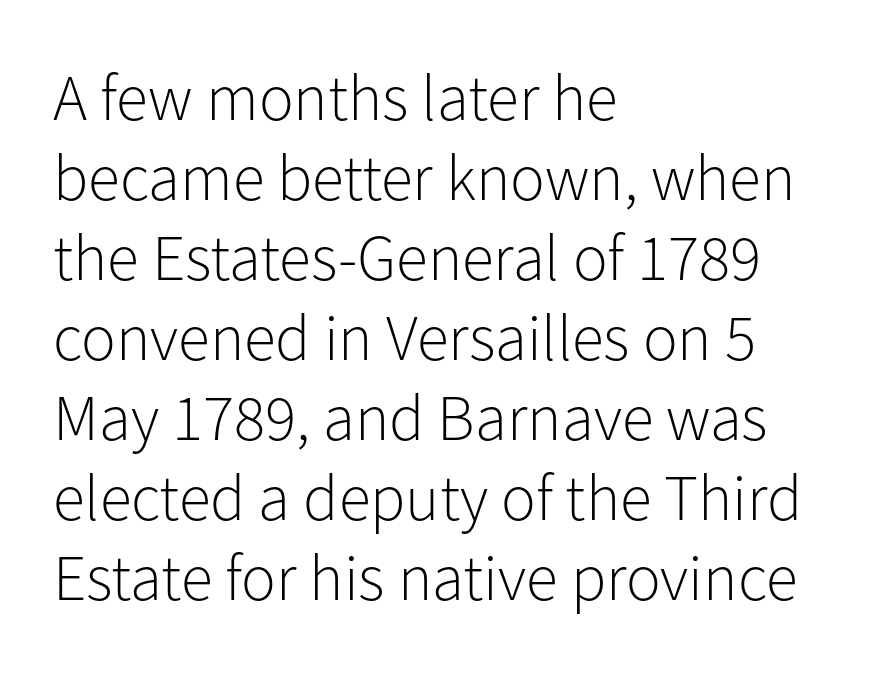
{"serif": "no", "italic": "no", "bold": "no", "weight": "light", "width": "normal", "stroke_contrast": "low", "x_height": "medium", "monospaced": "no", "underline": "no", "align": "left", "line_spacing_ratio": 1.23, "letter_spacing": "normal", "letter_spacing_em": 0.0, "glyph_px": 65}
